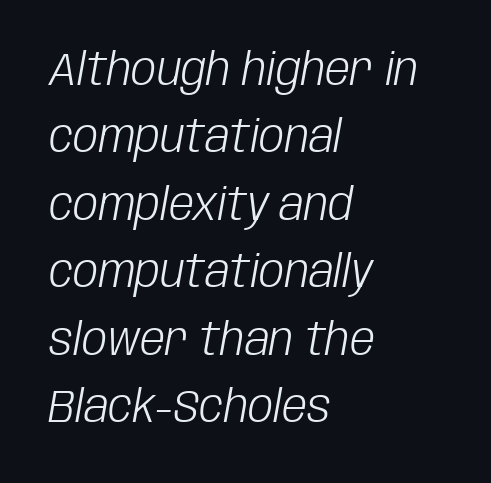
{"italic": "yes", "lean": "right", "slant_degrees": 10, "bold": "no", "weight": "light", "width": "condensed", "stroke_contrast": "low", "x_height": "large", "monospaced": "no", "underline": "no", "align": "left", "line_spacing": "normal", "line_spacing_ratio": 1.5, "letter_spacing": "normal", "letter_spacing_em": 0.0, "glyph_px": 45}
